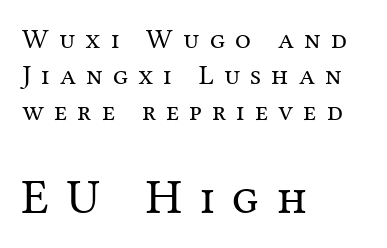
The passage is arranged the way most books set body copy — flush left. The string is rendered with underlining switched off. The weight would be labelled regular, book, light, or lighter still. You could only call the tracking loose — the letters float apart.
